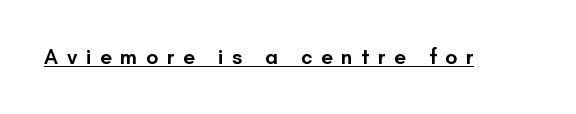
Someone cranked the tracking dial way up on this one. What weight is shown? A semibold, between regular and bold. Characters remain perfectly vertical along every line. Has an underline been added? It has.
